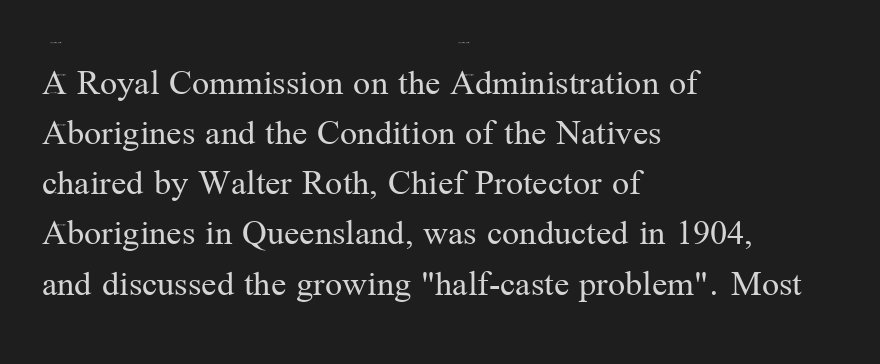
{"serif": "yes", "italic": "no", "bold": "no", "weight": "regular", "width": "normal", "stroke_contrast": "medium", "x_height": "medium", "monospaced": "no", "underline": "no", "align": "left", "line_spacing": "normal", "line_spacing_ratio": 1.32, "letter_spacing": "normal", "letter_spacing_em": 0.0, "glyph_px": 38}
